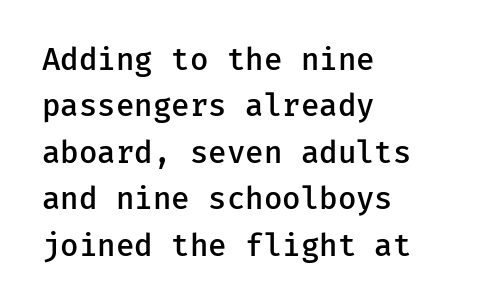
Layout note: lines flush left. Has an underline been added? It has not. Typesetter's note: demi weight, one step under bold. Notice how descenders clear the ascenders below comfortably — that's standard leading.
